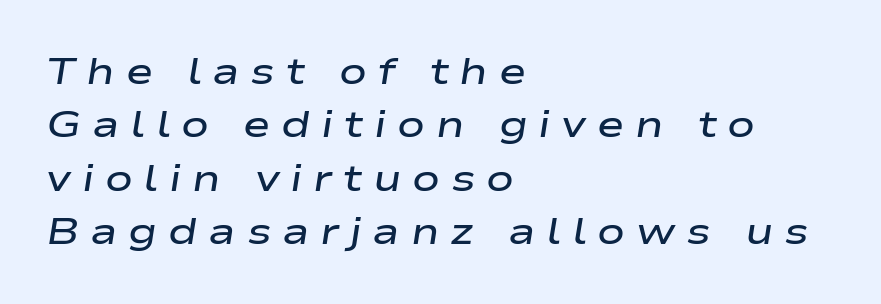
{"italic": "yes", "lean": "right", "slant_degrees": 9, "bold": "semi", "weight": "semibold", "width": "wide", "stroke_contrast": "low", "x_height": "medium", "monospaced": "no", "underline": "no", "align": "left", "line_spacing": "normal", "line_spacing_ratio": 1.44, "letter_spacing": "wide", "letter_spacing_em": 0.29, "glyph_px": 37}
